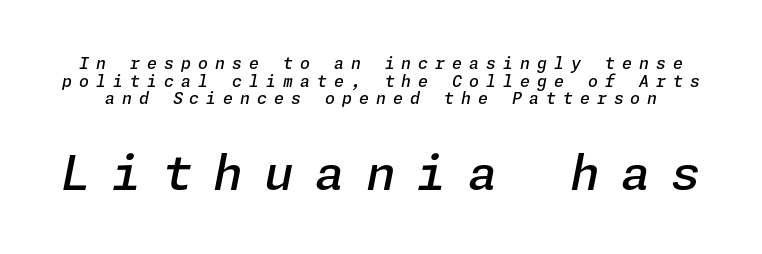
{"italic": "yes", "lean": "right", "slant_degrees": 11, "bold": "semi", "weight": "semibold", "width": "normal", "stroke_contrast": "low", "x_height": "medium", "underline": "no", "line_spacing": "tight", "line_spacing_ratio": 1.1, "letter_spacing": "wide", "letter_spacing_em": 0.44, "larger_block": "second", "size_ratio": 3.0, "glyph_px": 48}
